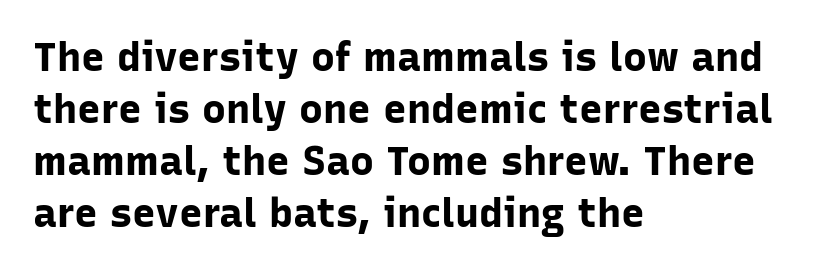
The specimen omits any rule beneath the text block's lines. Set as a true bold cut, around the 700 mark. Observe the absence of serifs on each vertical stroke in this sample. Character widths vary here, with narrow letters taking less room than wide ones. Every stem runs plumb, perpendicular to the baseline. Is there much room between lines? A standard amount, neither cramped nor airy.
